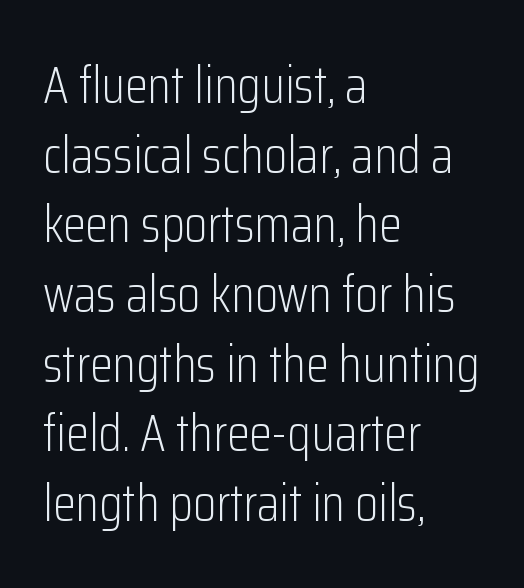
Q: Is the text bold? A: No.
Q: Is the text italic (slanted)? A: No, it is upright.
Q: Is the typeface a serif or a sans-serif typeface? A: Sans-serif.
Q: Is the text underlined? A: No.
Q: How is the paragraph aligned? A: Left-aligned.
Q: Is the spacing between letters normal or unusually wide? A: Normal.
Q: Is the spacing between lines tight, normal or loose? A: Normal.
Q: Width (condensed, normal, or wide)? A: Condensed.
Q: Stroke contrast? A: Low.
Q: x-height? A: Medium.
Q: Monospaced? A: No.
